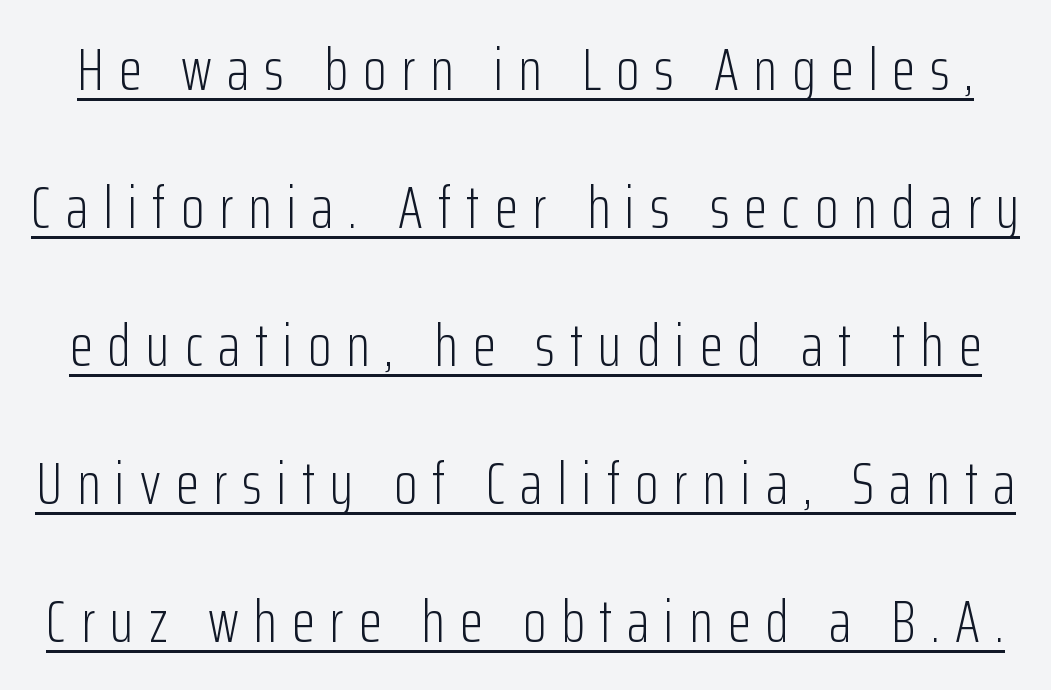
Q: Is the text bold? A: No.
Q: Is the text italic (slanted)? A: No, it is upright.
Q: Is the typeface a serif or a sans-serif typeface? A: Sans-serif.
Q: Is the text underlined? A: Yes.
Q: Is the spacing between letters normal or unusually wide? A: Unusually wide.
Q: Is the spacing between lines tight, normal or loose? A: Loose.
Q: Width (condensed, normal, or wide)? A: Condensed.
Q: Stroke contrast? A: Low.
Q: x-height? A: Medium.
Q: Monospaced? A: No.
